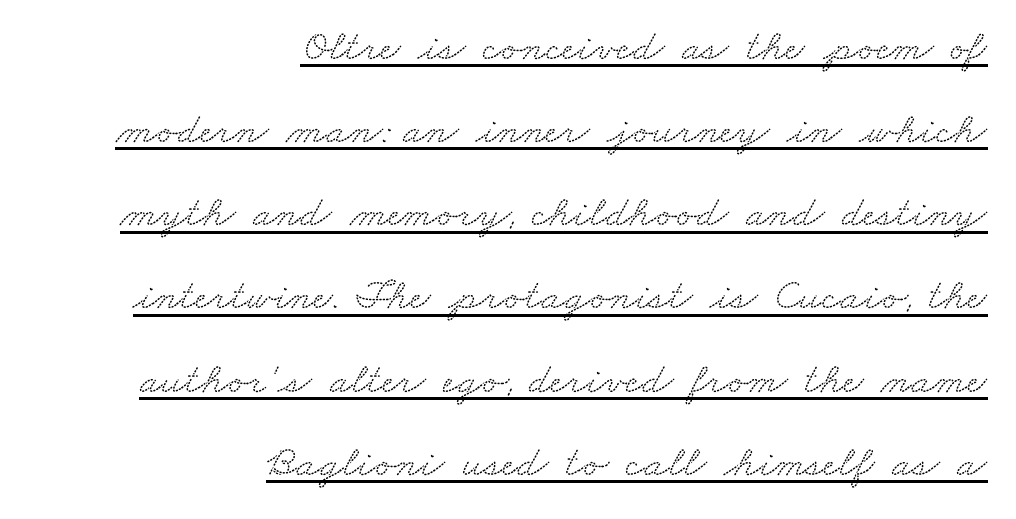
The image shows 44 px wide serif type; set right-aligned, line spacing 1.89x, normal letter spacing, underlined; low stroke contrast and a small x-height.
